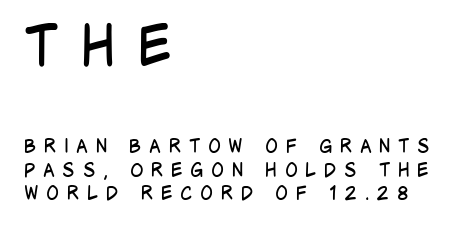
{"serif": "no", "italic": "no", "bold": "no", "weight": "regular", "width": "condensed", "stroke_contrast": "low", "x_height": "large", "monospaced": "no", "underline": "no", "align": "left", "line_spacing_ratio": 1.24, "letter_spacing": "wide", "letter_spacing_em": 0.4, "larger_block": "first", "size_ratio": 2.95, "glyph_px": 56}
